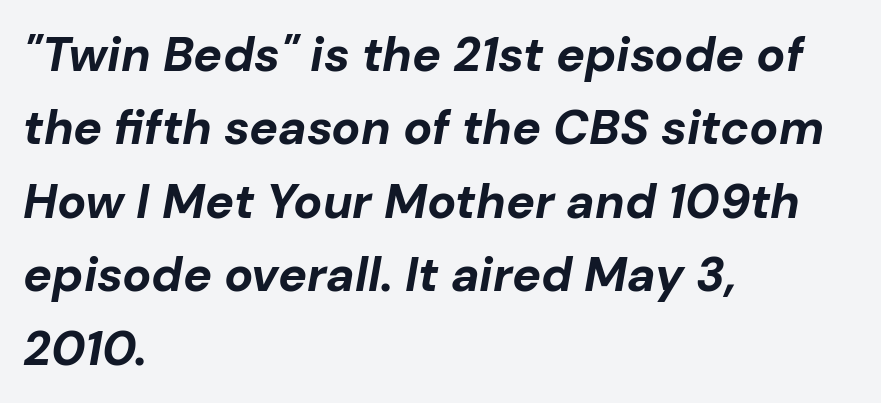
Q: Is the text bold? A: Yes.
Q: Is the text italic (slanted)? A: Yes, it leans right by about 10 degrees.
Q: Is the text underlined? A: No.
Q: How is the paragraph aligned? A: Left-aligned.
Q: Is the spacing between letters normal or unusually wide? A: Normal.
Q: Is the spacing between lines tight, normal or loose? A: Normal.
Q: Width (condensed, normal, or wide)? A: Normal.
Q: Stroke contrast? A: Low.
Q: x-height? A: Medium.
Q: Monospaced? A: No.
